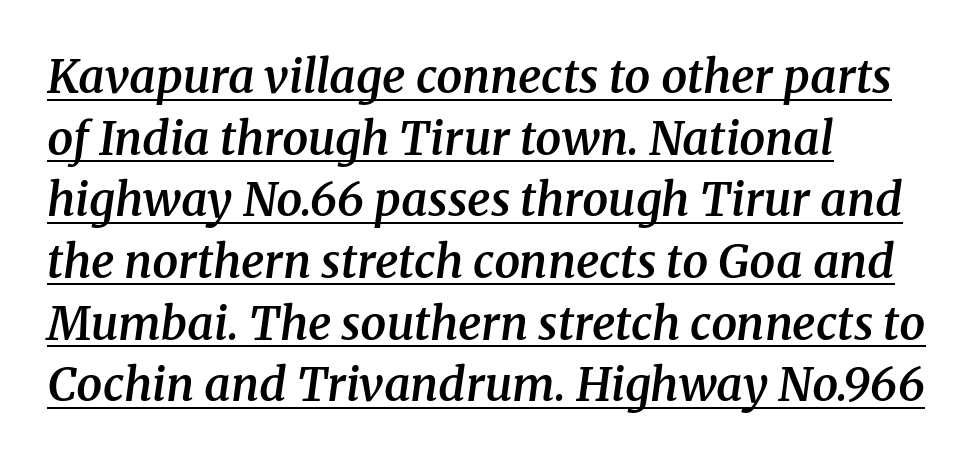
It's the slanting kind of type. The typesetter chose a ragged-right arrangement here. Varying glyph widths throughout — classic text-font behaviour. Letterform terminals end in serifs throughout the passage. Students, this is semibold: more ink than regular, less than bold.
